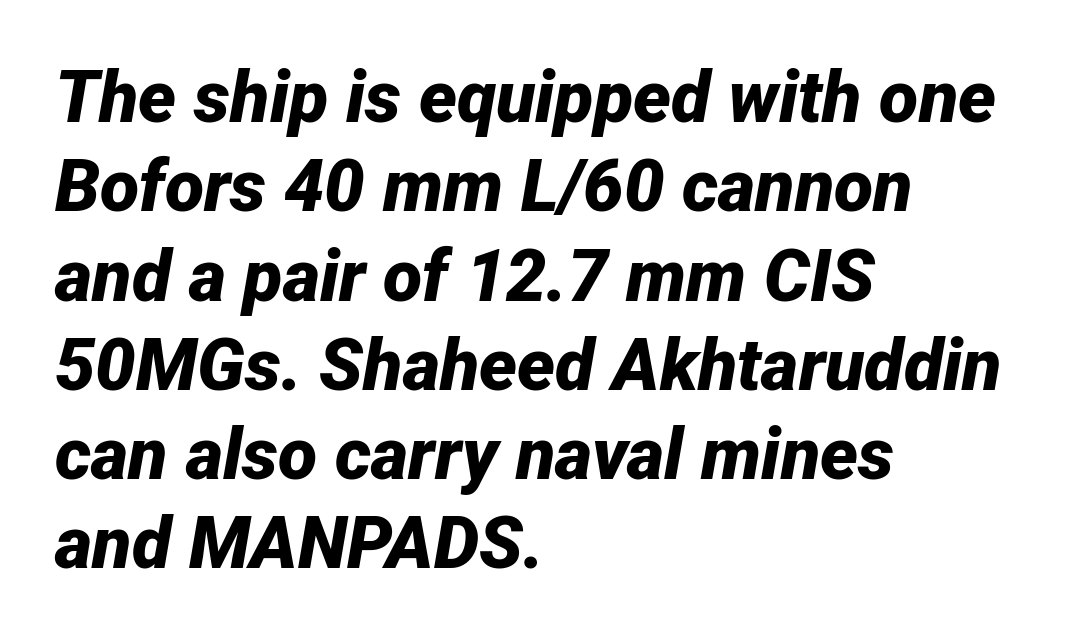
The image shows 72 px bold type, italic (leaning right); set left-aligned, line spacing 1.24x, normal letter spacing, not underlined; low stroke contrast and a medium x-height.
